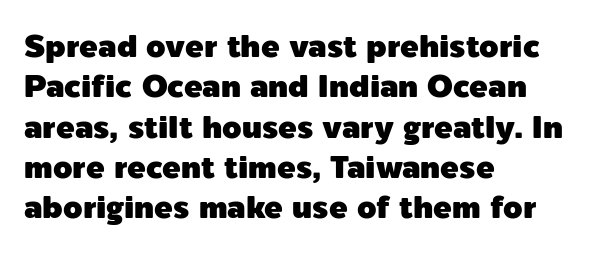
Q: Is the text italic (slanted)? A: No, it is upright.
Q: Is the typeface a serif or a sans-serif typeface? A: Sans-serif.
Q: Is the text underlined? A: No.
Q: How is the paragraph aligned? A: Left-aligned.
Q: Is the spacing between letters normal or unusually wide? A: Normal.
Q: Is the spacing between lines tight, normal or loose? A: Normal.
Q: Width (condensed, normal, or wide)? A: Normal.
Q: x-height? A: Medium.
Q: Monospaced? A: No.
